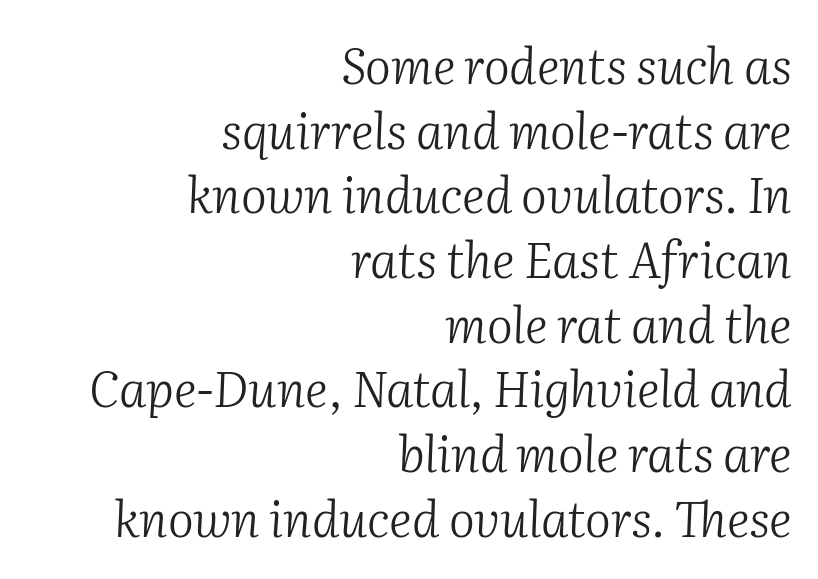
Rows of type keep a routine distance in the vertical direction. The passage shown leans; its letterforms are oblique. The letters look calm and open, with moderate or lighter stems. Letters rest on an invisible, unmarked baseline. The passage is arranged like a letterhead date or caption credit — flush right.
